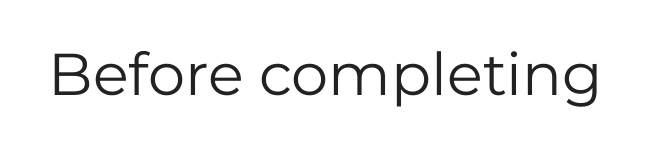
These lines are composed in type without serifs. The zone under the glyphs is completely vacant. Glyph-to-glyph distance matches everyday printed text. You could not count columns in this text — the font is proportionally spaced. In terms of posture, this sample is upright.
